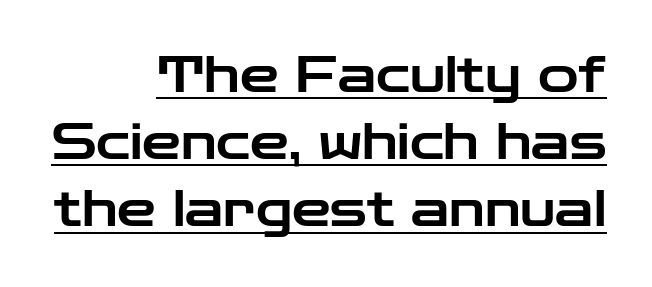
The image shows 49 px wide sans-serif type, upright; set right-aligned, normal line spacing (1.37x), normal letter spacing, underlined; low stroke contrast and a medium x-height.
